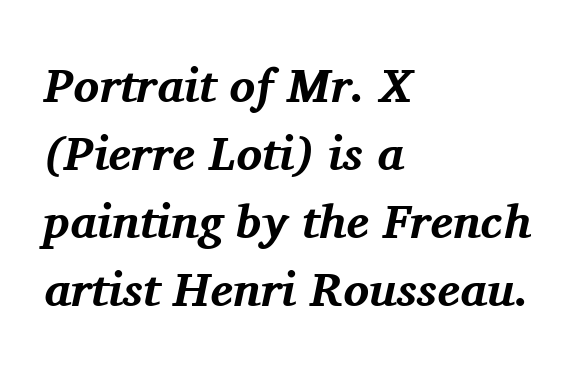
{"serif": "yes", "italic": "yes", "lean": "right", "slant_degrees": 11, "bold": "yes", "weight": "bold", "width": "normal", "stroke_contrast": "medium", "x_height": "medium", "monospaced": "no", "underline": "no", "align": "left", "line_spacing": "normal", "line_spacing_ratio": 1.42, "letter_spacing": "normal", "letter_spacing_em": 0.0, "glyph_px": 48}
